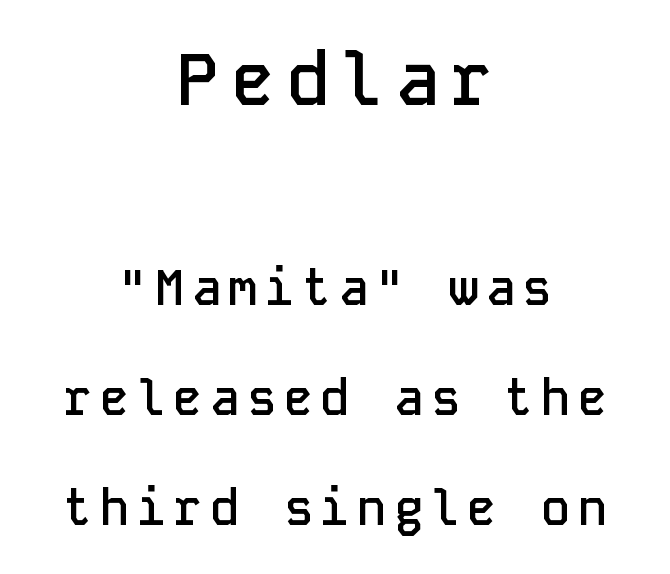
Nope, no serifs anywhere on these letters. Leading is clearly above the norm, producing a sparse column. The setting favours the middle, as headings and verse often do. The strip under each line holds only bare page. Is the lower block the larger one? No — the upper block carries the bigger type.
